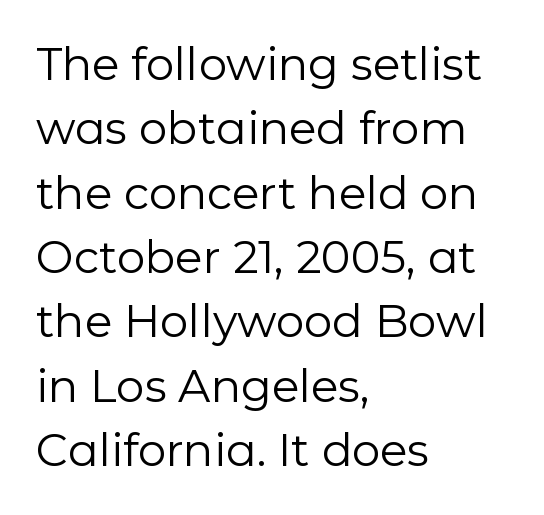
The image shows 45 px regular-weight sans-serif type, upright; set left-aligned, normal line spacing (1.43x), normal letter spacing, not underlined; low stroke contrast and a medium x-height.
